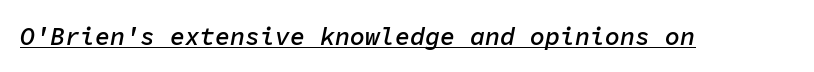
Q: Is the text bold? A: Semi-bold.
Q: Is the text italic (slanted)? A: Yes, it leans right by about 11 degrees.
Q: Is the text underlined? A: Yes.
Q: Is the spacing between letters normal or unusually wide? A: Normal.
